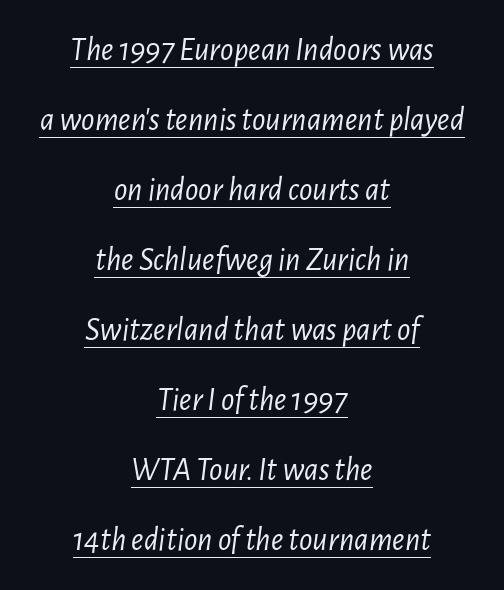
{"italic": "yes", "lean": "right", "slant_degrees": 7, "bold": "no", "weight": "light", "width": "condensed", "stroke_contrast": "low", "x_height": "medium", "monospaced": "no", "underline": "yes", "align": "center", "line_spacing": "loose", "line_spacing_ratio": 2.12, "letter_spacing": "normal", "letter_spacing_em": 0.0, "glyph_px": 33}
